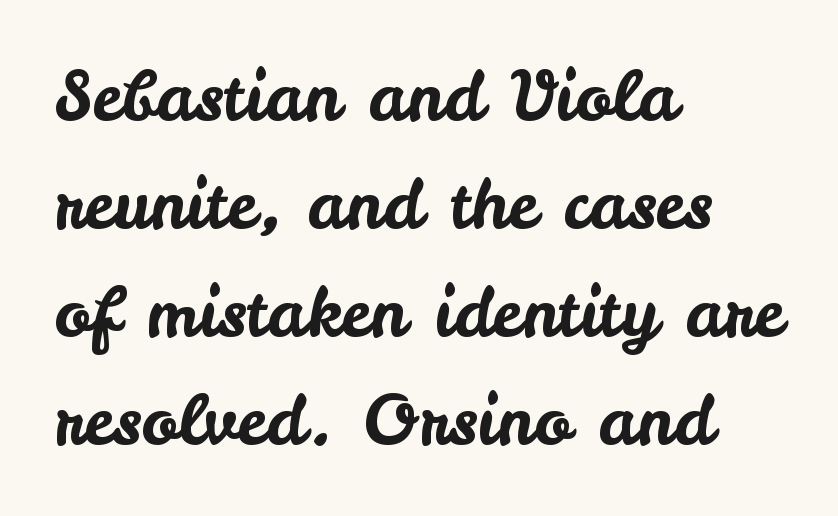
{"serif": "no", "width": "normal", "stroke_contrast": "low", "x_height": "small", "monospaced": "no", "underline": "no", "align": "left", "line_spacing": "normal", "line_spacing_ratio": 1.59, "letter_spacing": "normal", "letter_spacing_em": 0.0, "glyph_px": 68}
